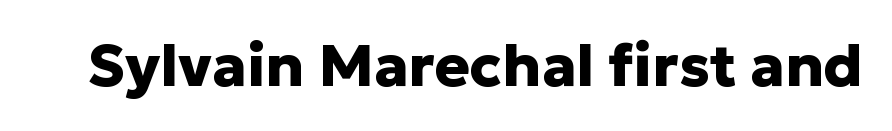
Q: Is the text bold? A: Yes.
Q: Is the text italic (slanted)? A: No, it is upright.
Q: Is the typeface a serif or a sans-serif typeface? A: Sans-serif.
Q: Is the text underlined? A: No.
Q: Is the spacing between letters normal or unusually wide? A: Normal.
Q: Width (condensed, normal, or wide)? A: Normal.
Q: Stroke contrast? A: Low.
Q: x-height? A: Medium.
Q: Monospaced? A: No.
